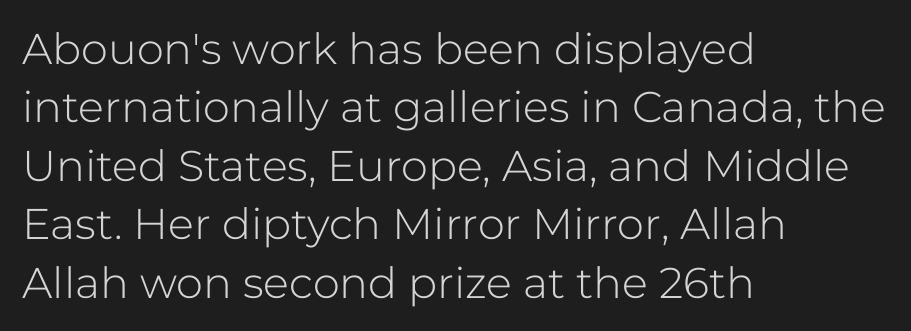
{"serif": "no", "italic": "no", "bold": "no", "weight": "light", "width": "normal", "stroke_contrast": "low", "x_height": "medium", "monospaced": "no", "underline": "no", "align": "left", "line_spacing": "normal", "line_spacing_ratio": 1.36, "letter_spacing": "normal", "letter_spacing_em": 0.0, "glyph_px": 43}
